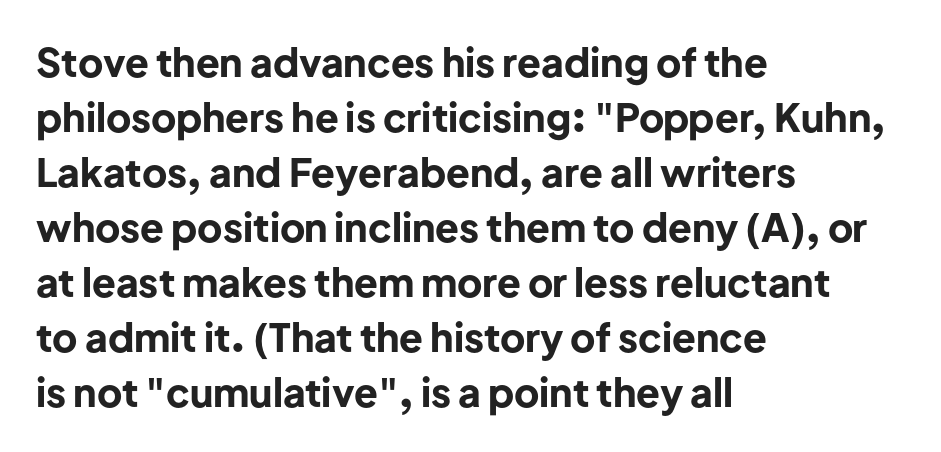
Q: Is the text bold? A: Yes.
Q: Is the text italic (slanted)? A: No, it is upright.
Q: Is the typeface a serif or a sans-serif typeface? A: Sans-serif.
Q: Is the text underlined? A: No.
Q: How is the paragraph aligned? A: Left-aligned.
Q: Is the spacing between letters normal or unusually wide? A: Normal.
Q: Is the spacing between lines tight, normal or loose? A: Normal.
Q: Width (condensed, normal, or wide)? A: Normal.
Q: Stroke contrast? A: Low.
Q: x-height? A: Medium.
Q: Monospaced? A: No.
